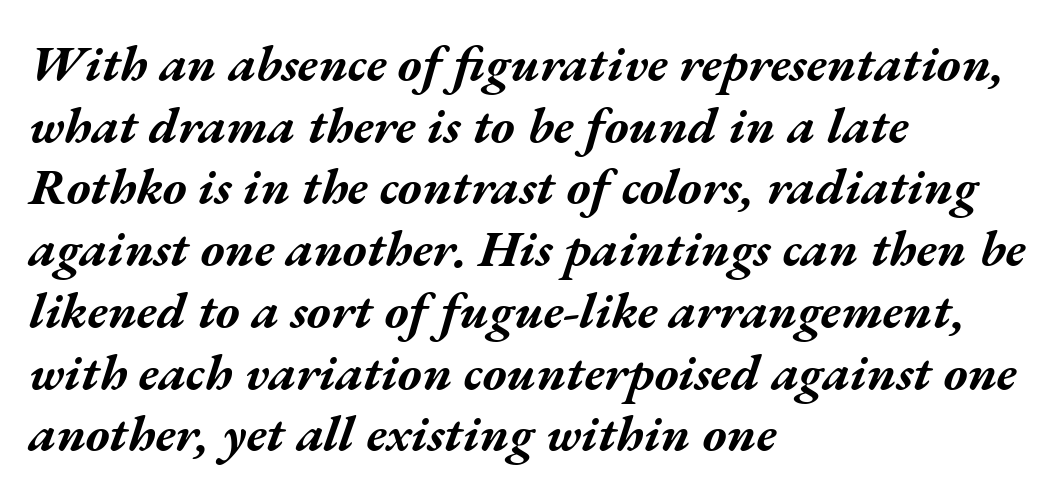
The image shows 51 px bold, wide type, italic (leaning right); set left-aligned, line spacing 1.21x, normal letter spacing, not underlined; medium stroke contrast and a medium x-height.
